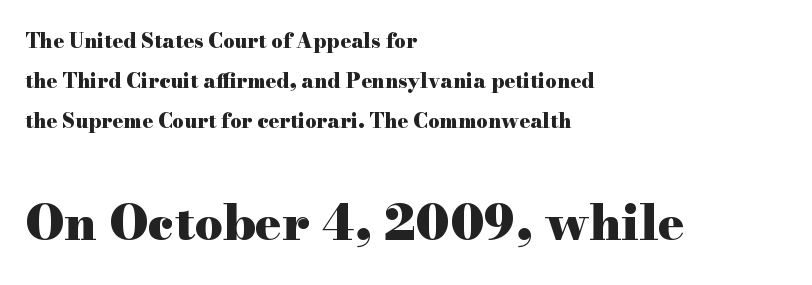
Honestly, there is no underline to notice here at all. The passage shown is typed in a proportional face where columns would drift. This sample is left-justified, so line endings fall wherever the words run out. What kind of face is this? One with serifs. The lettering holds an erect, upright posture throughout. Is the lower block the larger one? Yes — the lower block carries the bigger type.
